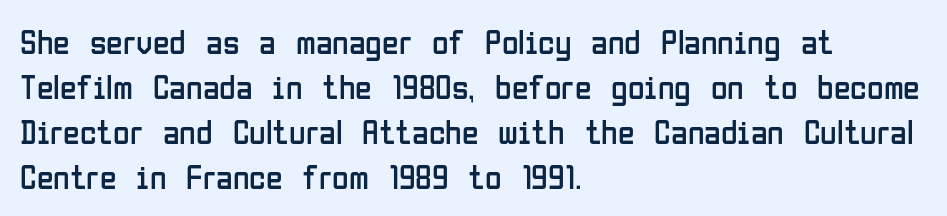
Q: Is the text bold? A: No.
Q: Is the text italic (slanted)? A: No, it is upright.
Q: Is the typeface a serif or a sans-serif typeface? A: Sans-serif.
Q: Is the text underlined? A: No.
Q: How is the paragraph aligned? A: Left-aligned.
Q: Is the spacing between letters normal or unusually wide? A: Normal.
Q: Is the spacing between lines tight, normal or loose? A: Normal.
Q: Width (condensed, normal, or wide)? A: Condensed.
Q: Stroke contrast? A: Low.
Q: x-height? A: Medium.
Q: Monospaced? A: No.
